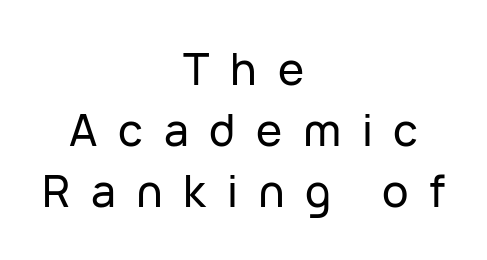
Q: Is the text italic (slanted)? A: No, it is upright.
Q: Is the typeface a serif or a sans-serif typeface? A: Sans-serif.
Q: Is the text underlined? A: No.
Q: How is the paragraph aligned? A: Centered.
Q: Is the spacing between letters normal or unusually wide? A: Unusually wide.
Q: Is the spacing between lines tight, normal or loose? A: Normal.
Q: Width (condensed, normal, or wide)? A: Normal.
Q: Stroke contrast? A: Low.
Q: x-height? A: Medium.
Q: Monospaced? A: No.
